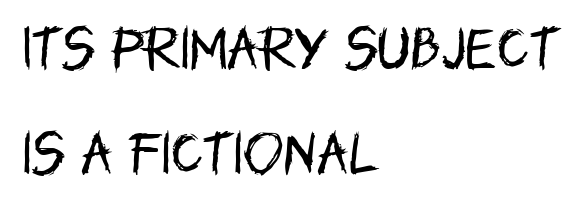
Q: Is the text bold? A: No.
Q: Is the text italic (slanted)? A: No, it is upright.
Q: Is the typeface a serif or a sans-serif typeface? A: Sans-serif.
Q: Is the text underlined? A: No.
Q: How is the paragraph aligned? A: Left-aligned.
Q: Is the spacing between letters normal or unusually wide? A: Normal.
Q: Is the spacing between lines tight, normal or loose? A: Loose.
Q: Width (condensed, normal, or wide)? A: Condensed.
Q: Stroke contrast? A: Low.
Q: x-height? A: Large.
Q: Monospaced? A: No.
